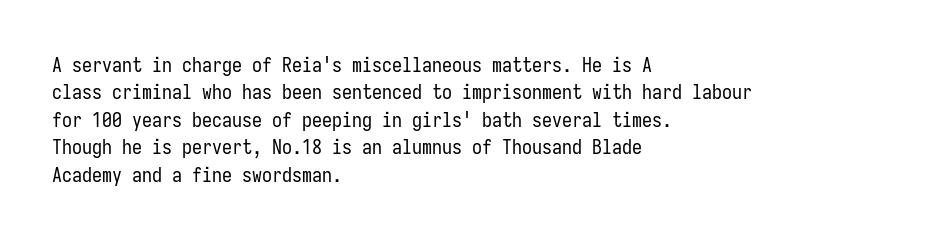
Q: Is the text bold? A: No.
Q: Is the text italic (slanted)? A: No, it is upright.
Q: Is the text underlined? A: No.
Q: How is the paragraph aligned? A: Left-aligned.
Q: Is the spacing between letters normal or unusually wide? A: Normal.
Q: Is the spacing between lines tight, normal or loose? A: Normal.
